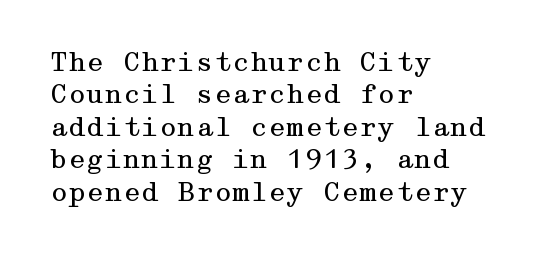
The image shows 26 px text type, upright; set left-aligned, normal line spacing (1.25x), normal letter spacing, not underlined.
